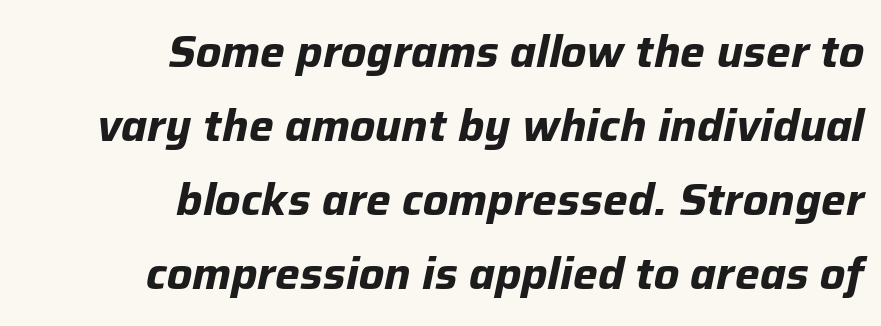
The image shows 44 px bold type, italic (leaning right); set right-aligned, normal line spacing (1.68x), normal letter spacing, not underlined; low stroke contrast and a medium x-height.
